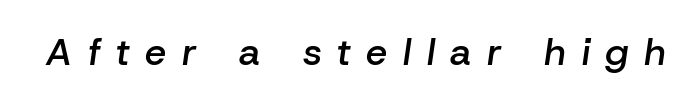
Q: Is the text bold? A: Semi-bold.
Q: Is the text italic (slanted)? A: Yes, it leans right by about 8 degrees.
Q: Is the text underlined? A: No.
Q: Is the spacing between letters normal or unusually wide? A: Unusually wide.
Q: Width (condensed, normal, or wide)? A: Normal.
Q: Stroke contrast? A: Low.
Q: x-height? A: Medium.
Q: Monospaced? A: No.
